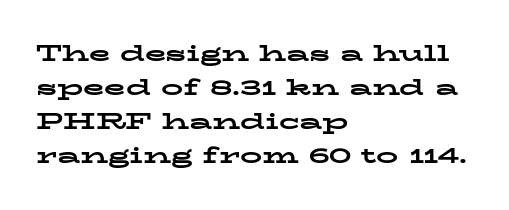
Underline: absent. Default kerning and tracking; the words read as compact shapes. Successive baselines arrive at the customary interval. You can tell it's not italic because the verticals are truly vertical. One-word summary of the alignment: left. These lines carry a lot of weight — the face is fully bold.
